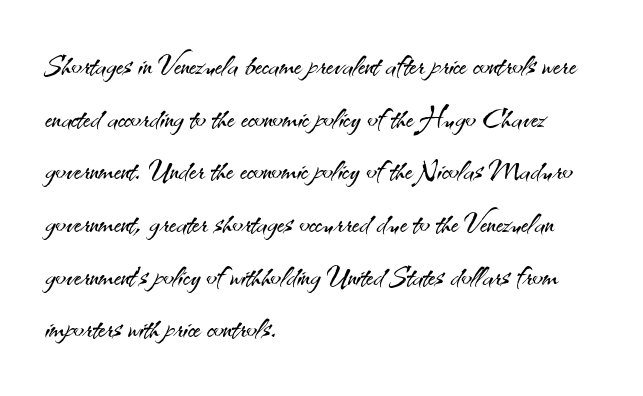
Note the varied advance widths — an 'i' is clearly narrower than an 'm'. Typeset ragged right — the left edge is the straight one. Vertical stems look standard width or narrower in stroke. Descenders hang freely into open space. A normal amount of white space separates one row of letters from the next.
